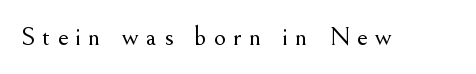
{"italic": "no", "bold": "no", "underline": "no", "letter_spacing": "wide", "letter_spacing_em": 0.26, "glyph_px": 27}
